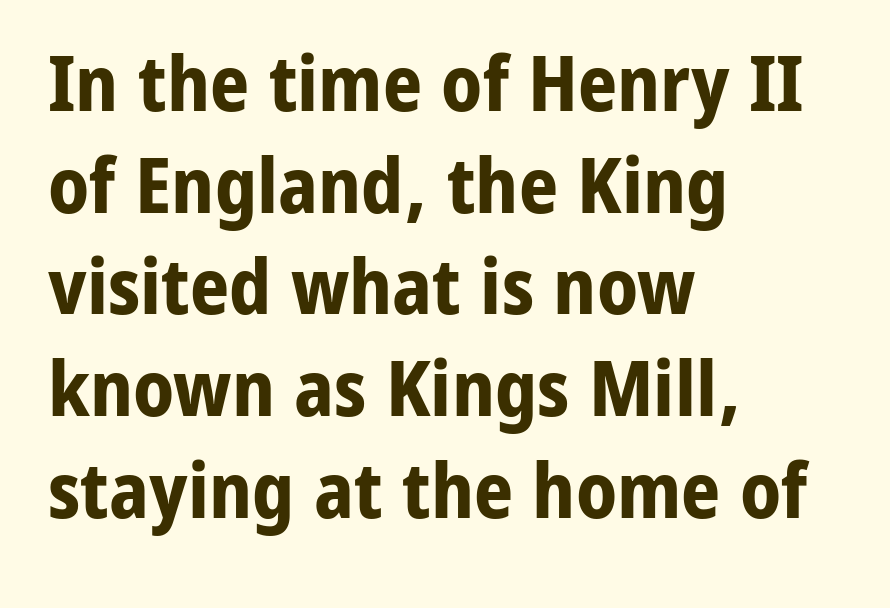
{"serif": "no", "italic": "no", "bold": "yes", "weight": "bold", "width": "normal", "stroke_contrast": "low", "x_height": "medium", "monospaced": "no", "underline": "no", "align": "left", "line_spacing": "normal", "line_spacing_ratio": 1.32, "letter_spacing": "normal", "letter_spacing_em": 0.0, "glyph_px": 77}
